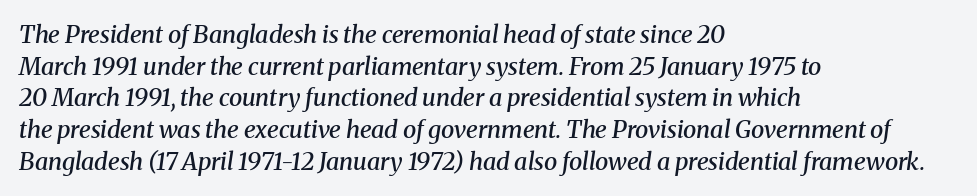
The image shows 24 px text type, italic (leaning right); set left-aligned, normal line spacing (1.32x), normal letter spacing, not underlined.
